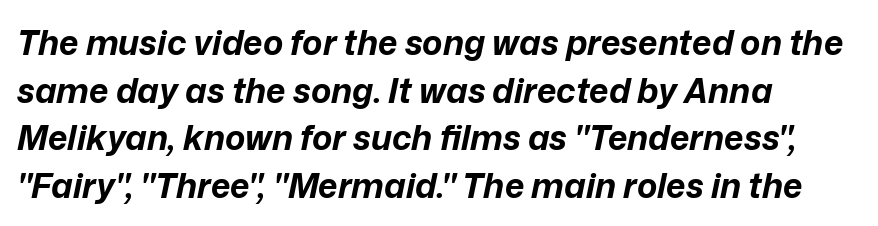
The image shows 34 px bold type, italic (leaning right); set left-aligned, normal line spacing (1.4x), normal letter spacing, not underlined; low stroke contrast and a medium x-height.
